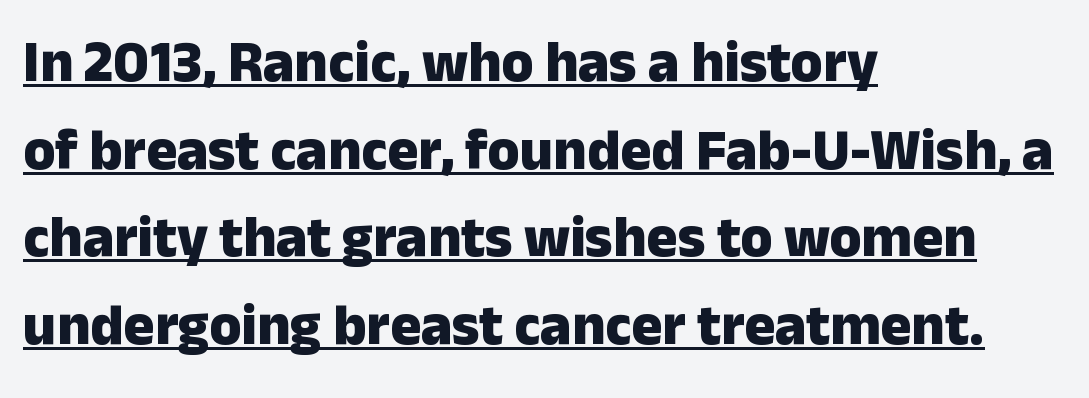
{"serif": "no", "italic": "no", "bold": "yes", "weight": "heavy", "width": "normal", "stroke_contrast": "low", "x_height": "medium", "monospaced": "no", "underline": "yes", "align": "left", "line_spacing": "normal", "line_spacing_ratio": 1.51, "letter_spacing": "normal", "letter_spacing_em": 0.0, "glyph_px": 58}
